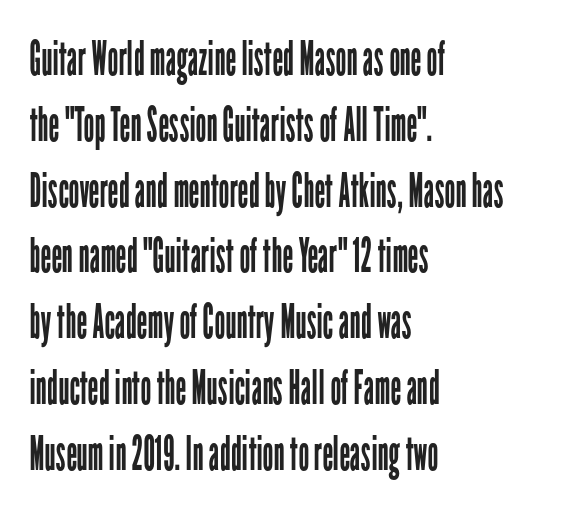
Q: Is the text bold? A: No.
Q: Is the text italic (slanted)? A: No, it is upright.
Q: Is the typeface a serif or a sans-serif typeface? A: Sans-serif.
Q: Is the text underlined? A: No.
Q: How is the paragraph aligned? A: Left-aligned.
Q: Is the spacing between letters normal or unusually wide? A: Normal.
Q: Is the spacing between lines tight, normal or loose? A: Normal.
Q: Width (condensed, normal, or wide)? A: Condensed.
Q: Stroke contrast? A: Low.
Q: x-height? A: Medium.
Q: Monospaced? A: No.
